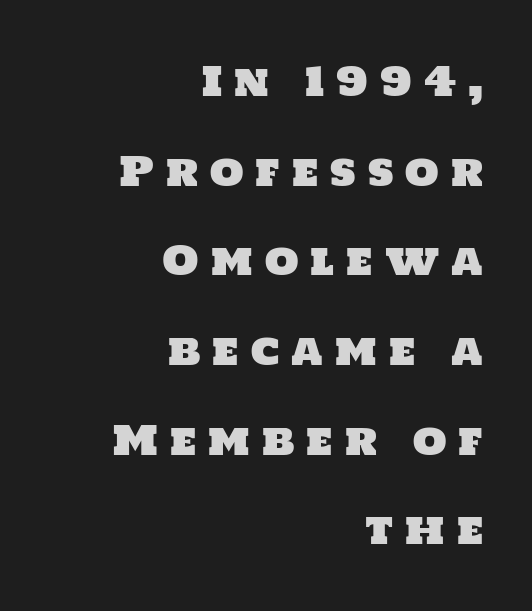
The image shows 39 px sans-serif type; set right-aligned, loose line spacing (2.3x), unusually wide letter spacing (+0.31 em), not underlined; low stroke contrast and a large x-height.
